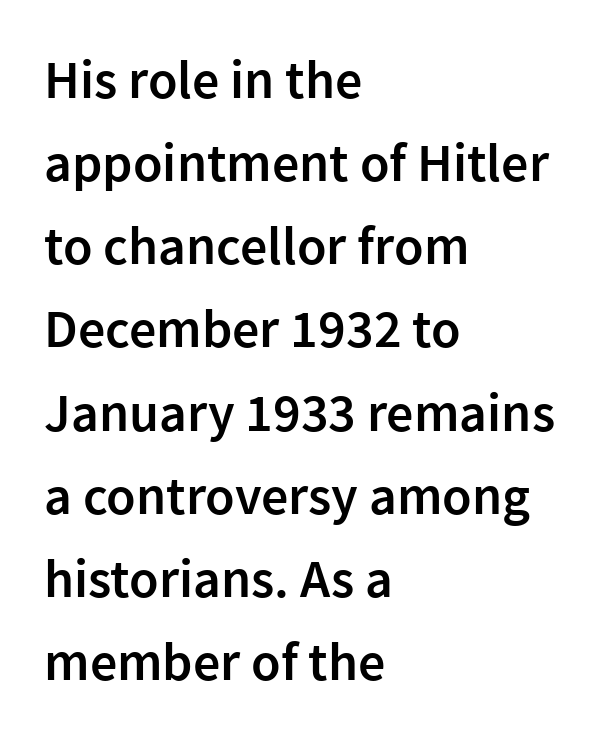
{"serif": "no", "italic": "no", "bold": "semi", "weight": "semibold", "width": "normal", "stroke_contrast": "low", "x_height": "medium", "monospaced": "no", "underline": "no", "align": "left", "line_spacing": "normal", "line_spacing_ratio": 1.54, "letter_spacing": "normal", "letter_spacing_em": 0.0, "glyph_px": 54}
